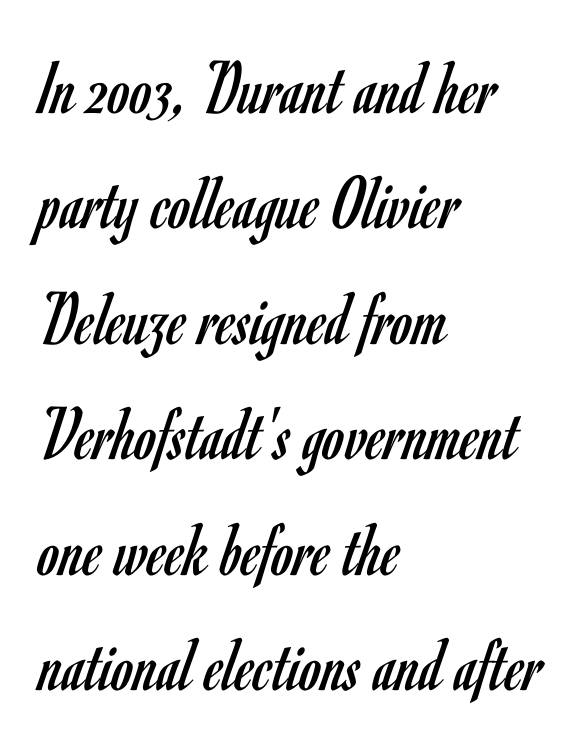
{"serif": "no", "bold": "no", "weight": "regular", "width": "condensed", "stroke_contrast": "low", "x_height": "small", "monospaced": "no", "underline": "no", "align": "left", "line_spacing": "normal", "line_spacing_ratio": 1.48, "letter_spacing": "normal", "letter_spacing_em": 0.0, "glyph_px": 78}
